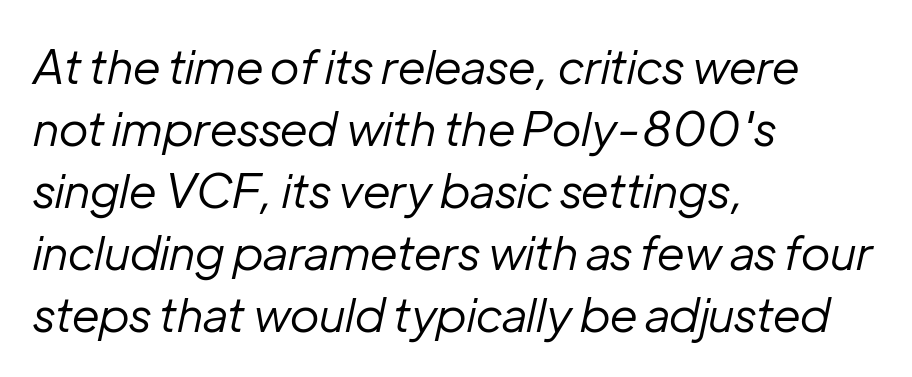
Reading down the block, your eye returns to a fixed left position each line. Vertically, the passage feels balanced, rows spaced as you'd expect. Tall strokes in this sample are angled rather than plumb. Observe the ordinary spacing: letters are neighbours, not strangers. The passage shown is typed in a proportional face where columns would drift.
